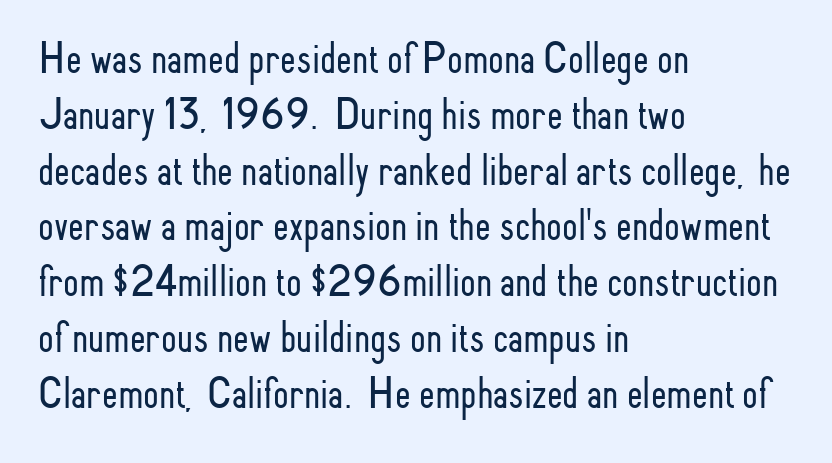
{"serif": "no", "italic": "no", "bold": "no", "weight": "light", "width": "condensed", "stroke_contrast": "low", "x_height": "small", "monospaced": "no", "underline": "no", "align": "left", "line_spacing_ratio": 1.24, "letter_spacing": "normal", "letter_spacing_em": 0.0, "glyph_px": 45}
